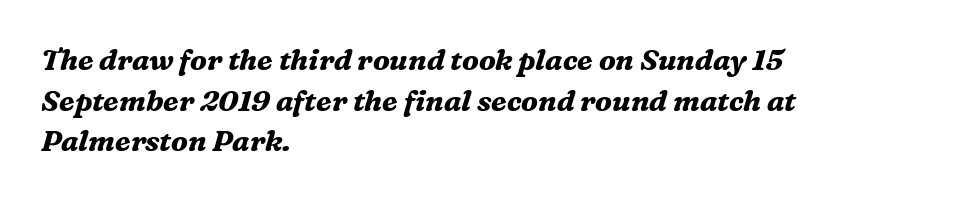
The rendering anchors every line to the left-hand side. Style check: oblique. Stroke terminals: seriffed. These lines keep a tight, regular rhythm from letter to letter.
